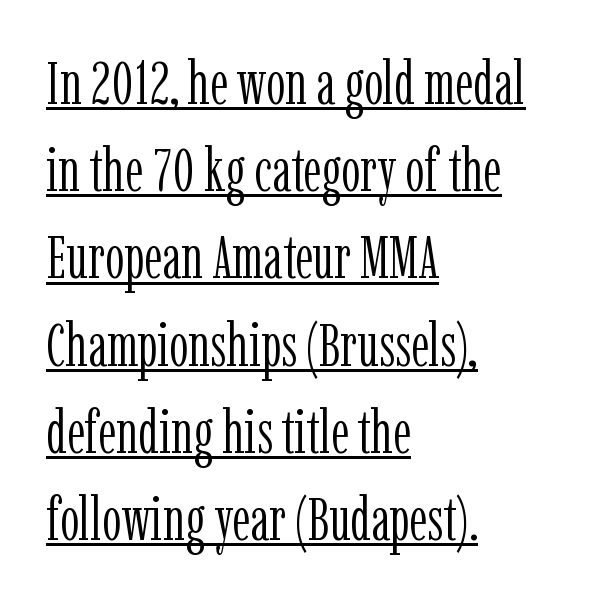
Q: Is the text bold? A: No.
Q: Is the text italic (slanted)? A: No, it is upright.
Q: Is the typeface a serif or a sans-serif typeface? A: Serif.
Q: Is the text underlined? A: Yes.
Q: How is the paragraph aligned? A: Left-aligned.
Q: Is the spacing between letters normal or unusually wide? A: Normal.
Q: Is the spacing between lines tight, normal or loose? A: Normal.
Q: Width (condensed, normal, or wide)? A: Condensed.
Q: Stroke contrast? A: Low.
Q: x-height? A: Medium.
Q: Monospaced? A: No.
